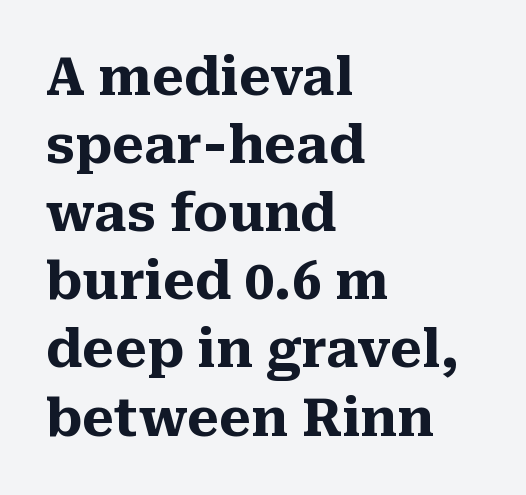
The image shows 52 px heavy serif type, upright; set left-aligned, normal line spacing (1.31x), normal letter spacing, not underlined; medium stroke contrast and a medium x-height.
